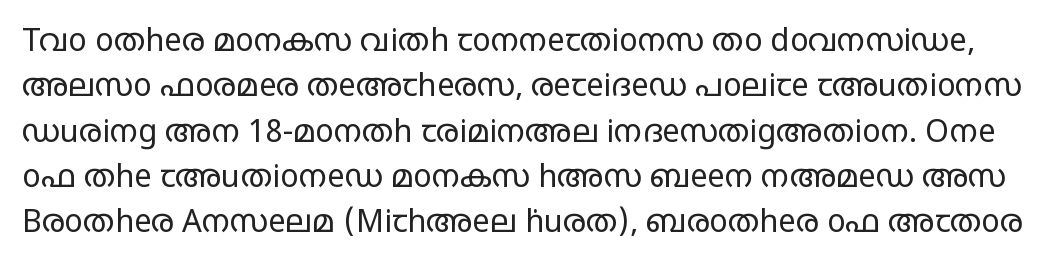
Do the characters align in a grid? No, the font is proportional. Compared with typical paragraphs, the rows here are spaced about the same. Font category for this specimen: sans-serif. Tracking here is standard; glyphs follow each other at the usual distance. No word sits above an underline. Posture: upright roman.
